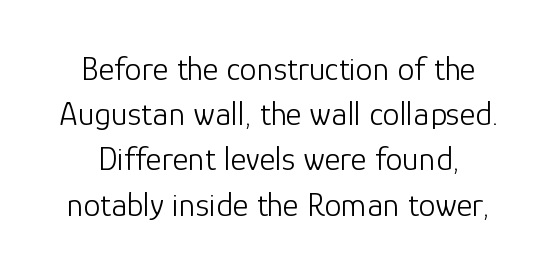
The image shows 34 px light sans-serif type, upright; set normal line spacing (1.33x), normal letter spacing, not underlined; low stroke contrast and a medium x-height.
